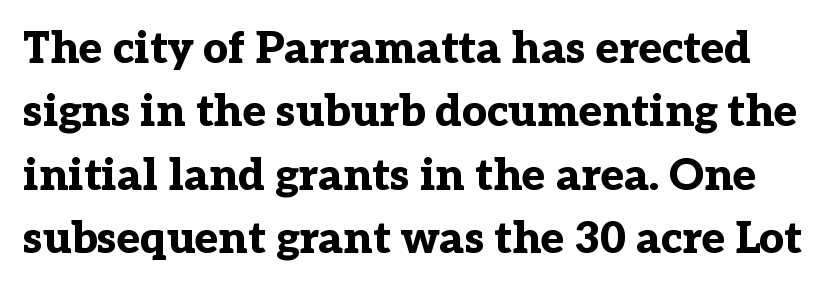
Q: Is the text bold? A: Yes.
Q: Is the text italic (slanted)? A: No, it is upright.
Q: Is the typeface a serif or a sans-serif typeface? A: Serif.
Q: Is the text underlined? A: No.
Q: Is the spacing between letters normal or unusually wide? A: Normal.
Q: Is the spacing between lines tight, normal or loose? A: Normal.
Q: Width (condensed, normal, or wide)? A: Normal.
Q: Stroke contrast? A: Low.
Q: x-height? A: Medium.
Q: Monospaced? A: No.
